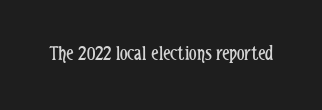
Q: Is the text bold? A: No.
Q: Is the text italic (slanted)? A: No, it is upright.
Q: Is the text underlined? A: No.
Q: Is the spacing between letters normal or unusually wide? A: Normal.
